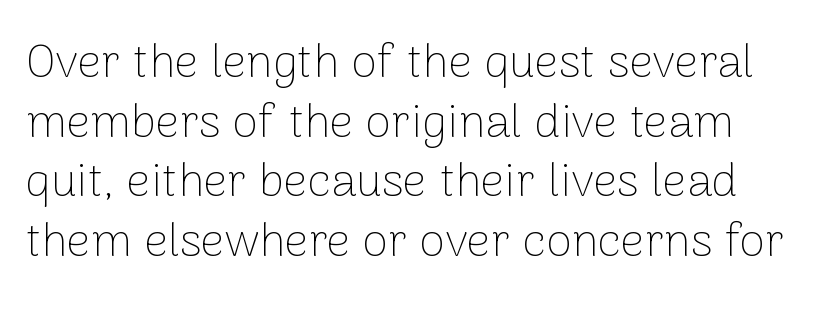
The image shows 47 px thin sans-serif type, upright; set normal line spacing (1.27x), normal letter spacing, not underlined; low stroke contrast and a medium x-height.
